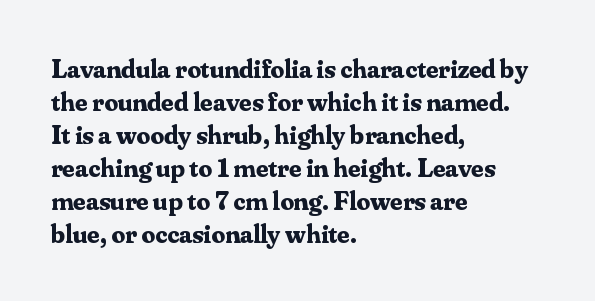
{"italic": "no", "bold": "yes", "underline": "no", "align": "left", "line_spacing_ratio": 1.22, "letter_spacing": "normal", "letter_spacing_em": 0.0, "glyph_px": 27}
